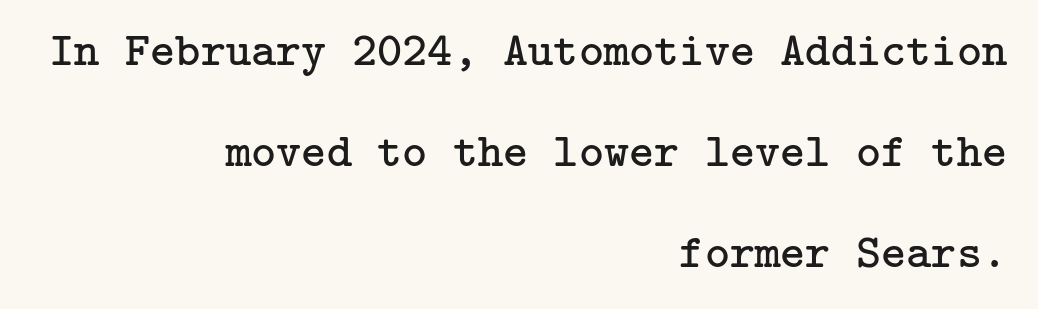
The image shows 48 px regular-weight serif type, upright; set right-aligned, loose line spacing (2.1x), normal letter spacing, not underlined; low stroke contrast and a medium x-height.
